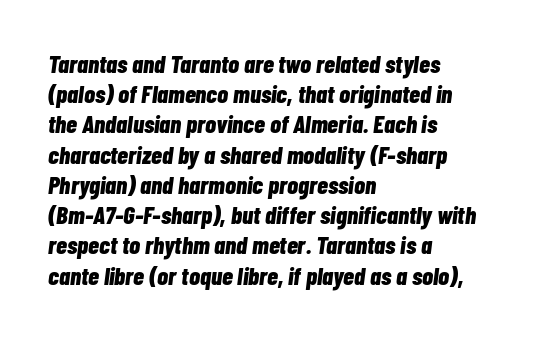
The zone under the glyphs is completely vacant. No extra tracking has been applied to these lines. The rag falls on the right side of this text block. The glyphs look as if they've been sheared to an angle. Students, this is bold: see how much ink each stroke carries.
